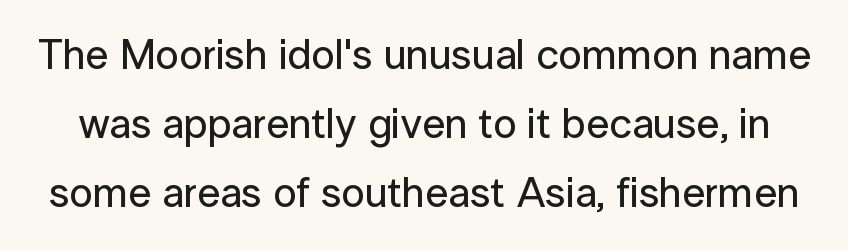
The gaps between neighbouring characters are ordinary and unremarkable. Does the leading feel generous? No, just average. Do the letters lean? They stand straight. In terms of letterform style, serifs are entirely absent.
